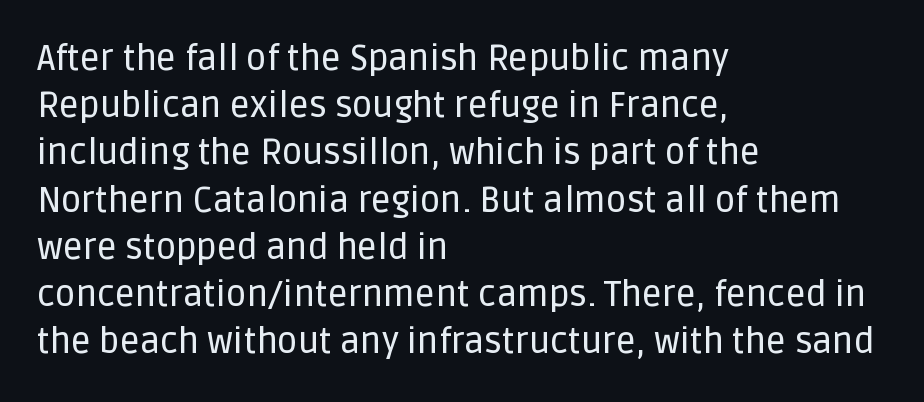
Q: Is the text italic (slanted)? A: No, it is upright.
Q: Is the typeface a serif or a sans-serif typeface? A: Sans-serif.
Q: Is the text underlined? A: No.
Q: How is the paragraph aligned? A: Left-aligned.
Q: Is the spacing between letters normal or unusually wide? A: Normal.
Q: Is the spacing between lines tight, normal or loose? A: Normal.
Q: Width (condensed, normal, or wide)? A: Normal.
Q: Stroke contrast? A: Low.
Q: x-height? A: Large.
Q: Monospaced? A: No.
